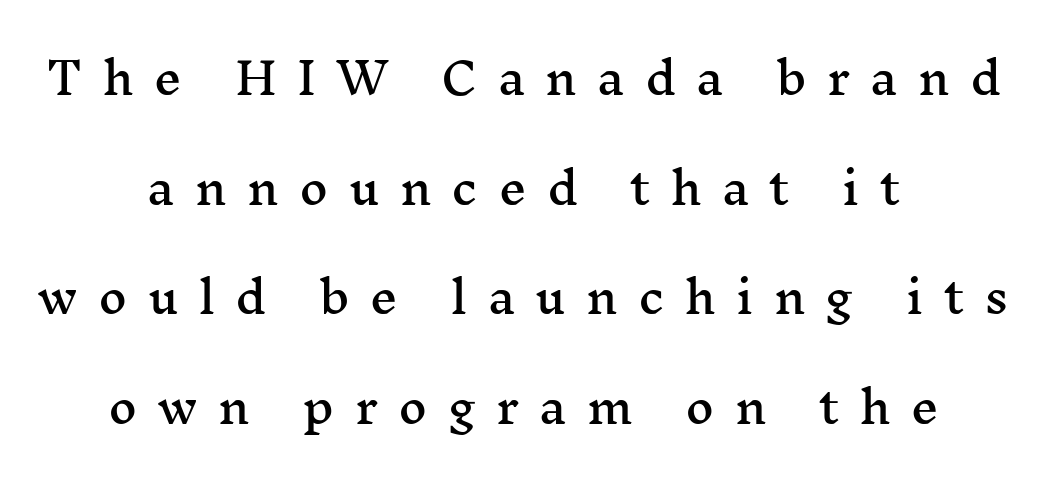
Q: Is the text italic (slanted)? A: No, it is upright.
Q: Is the typeface a serif or a sans-serif typeface? A: Serif.
Q: Is the text underlined? A: No.
Q: How is the paragraph aligned? A: Centered.
Q: Is the spacing between letters normal or unusually wide? A: Unusually wide.
Q: Is the spacing between lines tight, normal or loose? A: Loose.
Q: Width (condensed, normal, or wide)? A: Wide.
Q: Stroke contrast? A: Medium.
Q: x-height? A: Medium.
Q: Monospaced? A: No.
